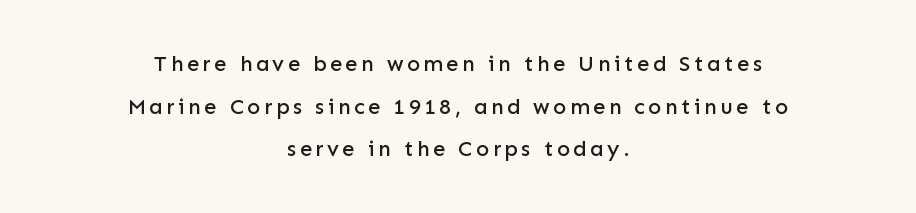
Q: Is the text italic (slanted)? A: No, it is upright.
Q: Is the text underlined? A: No.
Q: How is the paragraph aligned? A: Centered.
Q: Is the spacing between lines tight, normal or loose? A: Loose.
